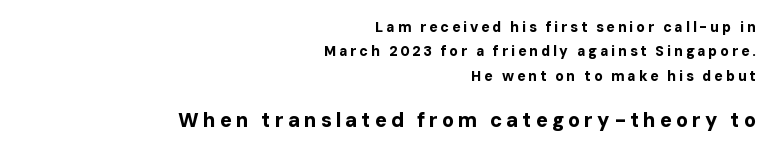
Q: Is the text bold? A: Yes.
Q: Is the text italic (slanted)? A: No, it is upright.
Q: Is the text underlined? A: No.
Q: How is the paragraph aligned? A: Right-aligned.
Q: Is the spacing between letters normal or unusually wide? A: Unusually wide.
Q: Which block of text is set in a larger size, the first (top) or the second (bottom)? A: The second (bottom) one.
